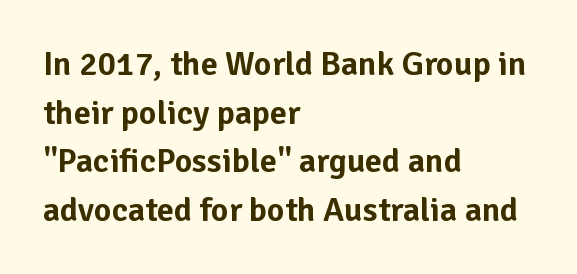
Q: Is the text italic (slanted)? A: No, it is upright.
Q: Is the typeface a serif or a sans-serif typeface? A: Sans-serif.
Q: Is the text underlined? A: No.
Q: How is the paragraph aligned? A: Left-aligned.
Q: Is the spacing between letters normal or unusually wide? A: Normal.
Q: Is the spacing between lines tight, normal or loose? A: Normal.
Q: Width (condensed, normal, or wide)? A: Normal.
Q: Stroke contrast? A: Low.
Q: x-height? A: Medium.
Q: Monospaced? A: No.
